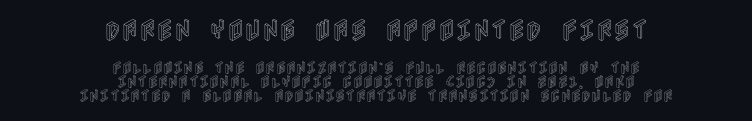
Q: Is the text italic (slanted)? A: No, it is upright.
Q: Is the text underlined? A: No.
Q: How is the paragraph aligned? A: Centered.
Q: Is the spacing between letters normal or unusually wide? A: Normal.
Q: Is the spacing between lines tight, normal or loose? A: Tight.
Q: Which block of text is set in a larger size, the first (top) or the second (bottom)? A: The first (top) one.
